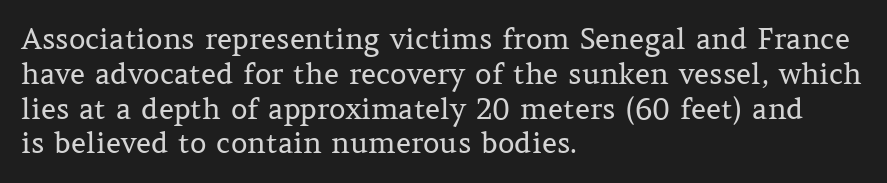
A typesetter would label this face a serif. The string is rendered with underlining switched off. Is the stroke heavy? The answer is a plain regular-or-lighter. The typesetter chose a ragged-right arrangement here. There is no visible air inserted between adjacent glyphs. This is the regular roman posture of the typeface.
